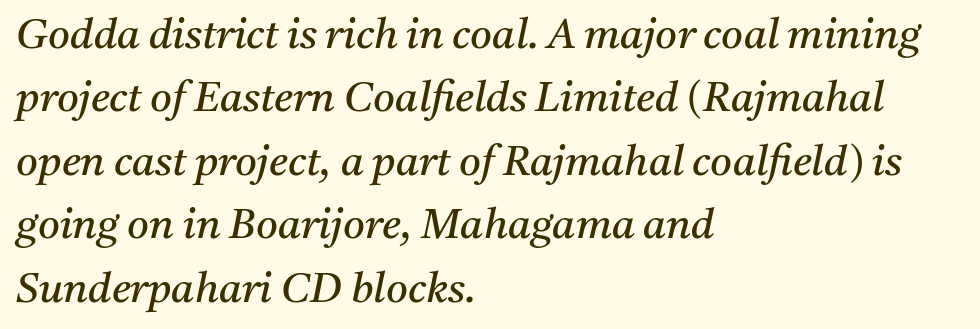
The image shows 42 px regular-weight serif type, italic (leaning right); set left-aligned, normal line spacing (1.51x), normal letter spacing, not underlined; medium stroke contrast and a medium x-height.
